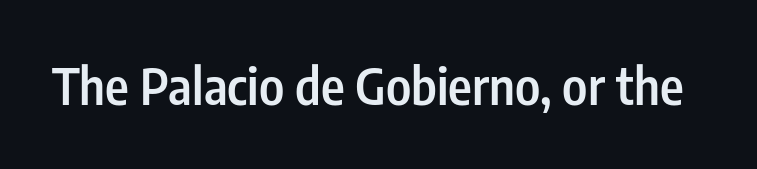
The image shows 51 px semibold, condensed sans-serif type, upright; set normal letter spacing, not underlined; low stroke contrast and a medium x-height.
